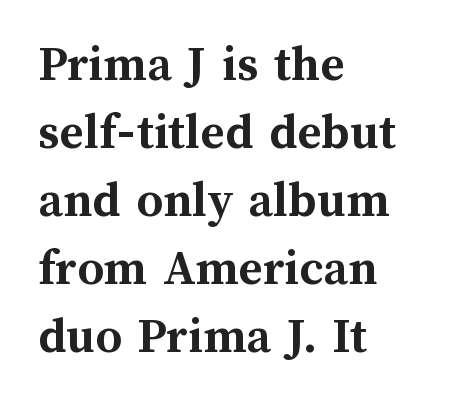
{"italic": "no", "bold": "yes", "weight": "semibold", "width": "normal", "stroke_contrast": "medium", "x_height": "medium", "monospaced": "no", "underline": "no", "align": "left", "line_spacing": "normal", "line_spacing_ratio": 1.31, "letter_spacing": "normal", "letter_spacing_em": 0.0, "glyph_px": 52}
